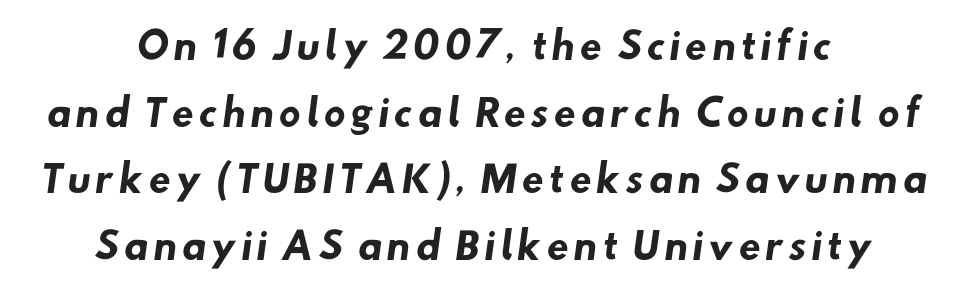
The image shows 36 px heavy sans-serif type; set centered, line spacing 1.85x, not underlined; low stroke contrast and a small x-height.
